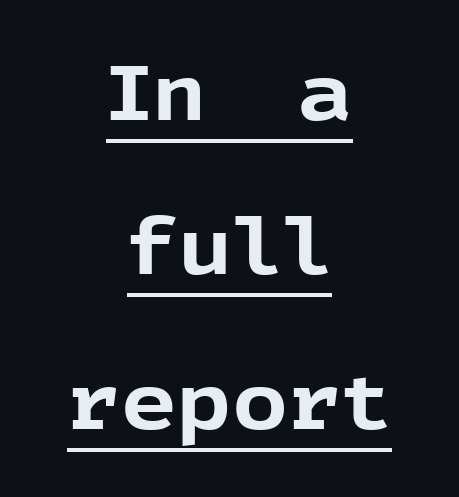
Q: Is the text bold? A: Yes.
Q: Is the text italic (slanted)? A: No, it is upright.
Q: Is the typeface a serif or a sans-serif typeface? A: Sans-serif.
Q: Is the text underlined? A: Yes.
Q: How is the paragraph aligned? A: Centered.
Q: Is the spacing between letters normal or unusually wide? A: Normal.
Q: Is the spacing between lines tight, normal or loose? A: Loose.
Q: Width (condensed, normal, or wide)? A: Normal.
Q: x-height? A: Medium.
Q: Monospaced? A: No.
